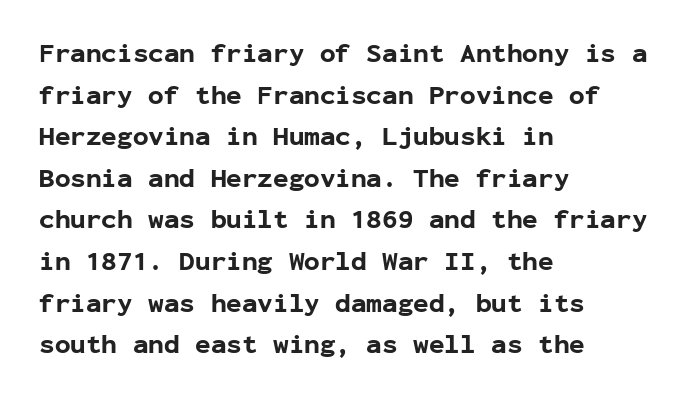
When letters stand straight like this, we call the style roman or upright. Successive baselines arrive at the customary interval. This rendering uses left alignment, leaving the right contour irregular. Notice how thick the strokes are: this is what a full bold looks like.
